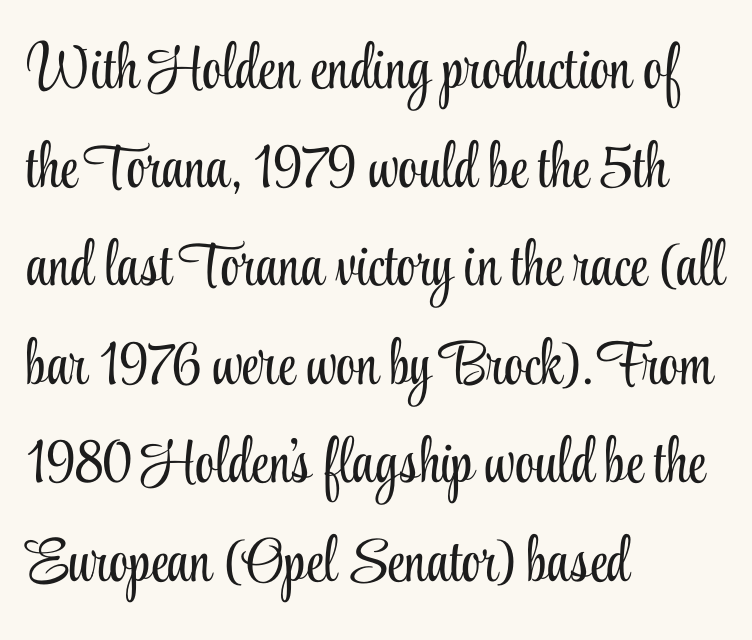
{"serif": "yes", "bold": "no", "weight": "light", "width": "condensed", "stroke_contrast": "low", "x_height": "small", "monospaced": "no", "underline": "no", "align": "left", "line_spacing": "normal", "line_spacing_ratio": 1.59, "letter_spacing": "normal", "letter_spacing_em": 0.0, "glyph_px": 62}
